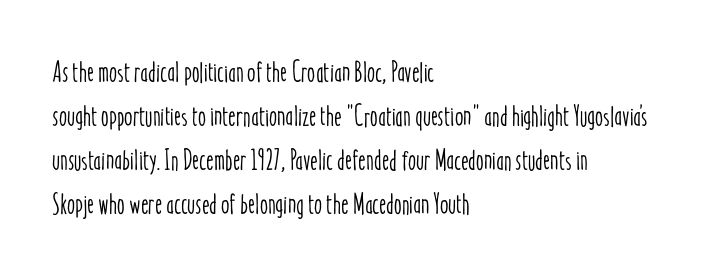
Q: Is the text italic (slanted)? A: No, it is upright.
Q: Is the text underlined? A: No.
Q: How is the paragraph aligned? A: Left-aligned.
Q: Is the spacing between letters normal or unusually wide? A: Normal.
Q: Is the spacing between lines tight, normal or loose? A: Normal.
Q: Width (condensed, normal, or wide)? A: Condensed.
Q: Stroke contrast? A: Low.
Q: x-height? A: Medium.
Q: Monospaced? A: No.
